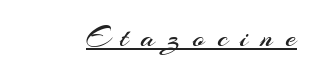
{"serif": "no", "bold": "no", "weight": "regular", "width": "normal", "stroke_contrast": "medium", "x_height": "small", "monospaced": "no", "underline": "yes", "letter_spacing": "wide", "letter_spacing_em": 0.42, "glyph_px": 30}
